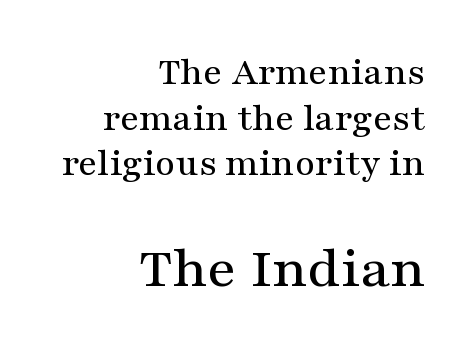
{"serif": "yes", "italic": "no", "width": "wide", "stroke_contrast": "medium", "x_height": "medium", "monospaced": "no", "underline": "no", "align": "right", "line_spacing_ratio": 1.17, "letter_spacing": "normal", "letter_spacing_em": 0.0, "larger_block": "second", "size_ratio": 1.51, "glyph_px": 59}
